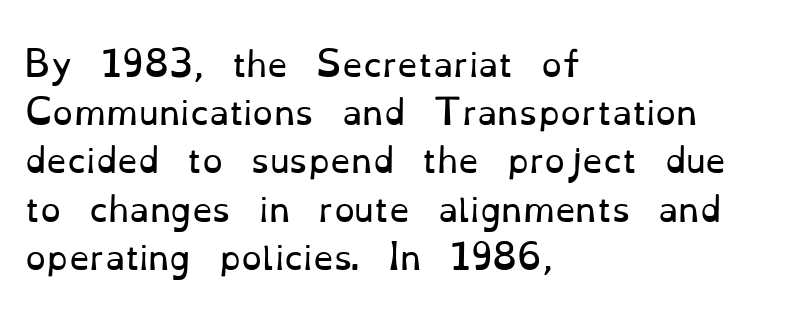
No heavy texture on the line: the type isn't bold. Type without underlining. The line-height multiplier appears to be the usual default. Serif or sans? Serif — the stroke terminals have little feet.
